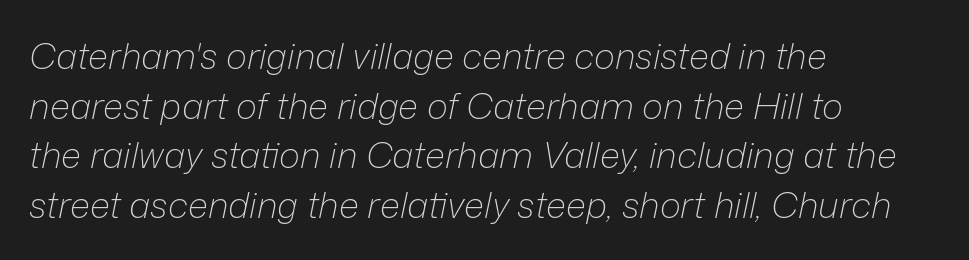
Q: Is the text bold? A: No.
Q: Is the text italic (slanted)? A: Yes, it leans right by about 12 degrees.
Q: Is the text underlined? A: No.
Q: How is the paragraph aligned? A: Left-aligned.
Q: Is the spacing between letters normal or unusually wide? A: Normal.
Q: Is the spacing between lines tight, normal or loose? A: Normal.
Q: Width (condensed, normal, or wide)? A: Normal.
Q: Stroke contrast? A: Low.
Q: x-height? A: Medium.
Q: Monospaced? A: No.
